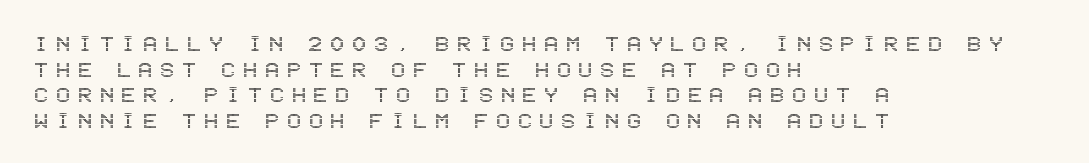
{"italic": "no", "underline": "no", "align": "left", "line_spacing": "tight", "line_spacing_ratio": 0.99, "letter_spacing": "wide", "letter_spacing_em": 0.3, "glyph_px": 26}
